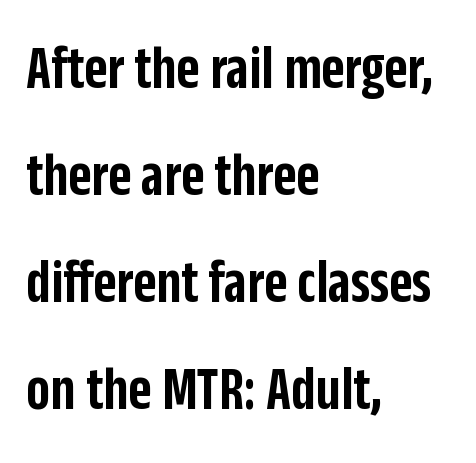
The letters advance in unequal steps, a hallmark of proportional type. This sample keeps an unexceptional amount of space between lines. The paragraph has a hard left edge and a soft right edge. Serif or sans? Sans — the stroke terminals are bare.
